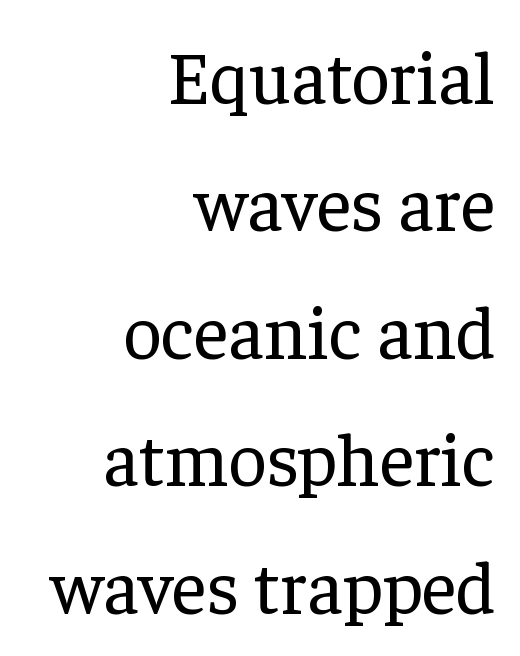
{"serif": "yes", "italic": "no", "bold": "no", "weight": "regular", "width": "normal", "stroke_contrast": "low", "x_height": "medium", "monospaced": "no", "underline": "no", "align": "right", "line_spacing": "normal", "line_spacing_ratio": 1.7, "letter_spacing": "normal", "letter_spacing_em": 0.0, "glyph_px": 75}
